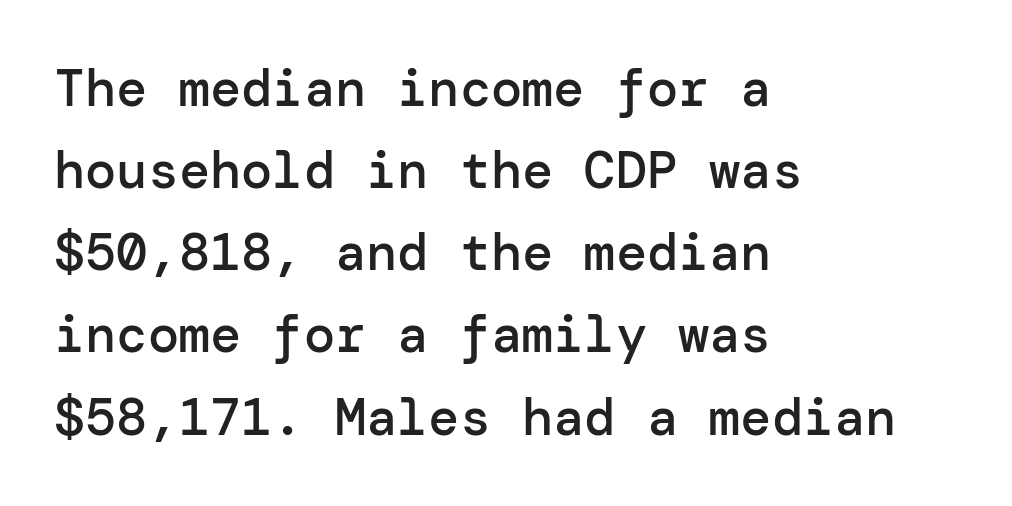
The image shows 52 px semibold sans-serif type, upright; set left-aligned, normal line spacing (1.58x), normal letter spacing, not underlined; low stroke contrast and a medium x-height.
